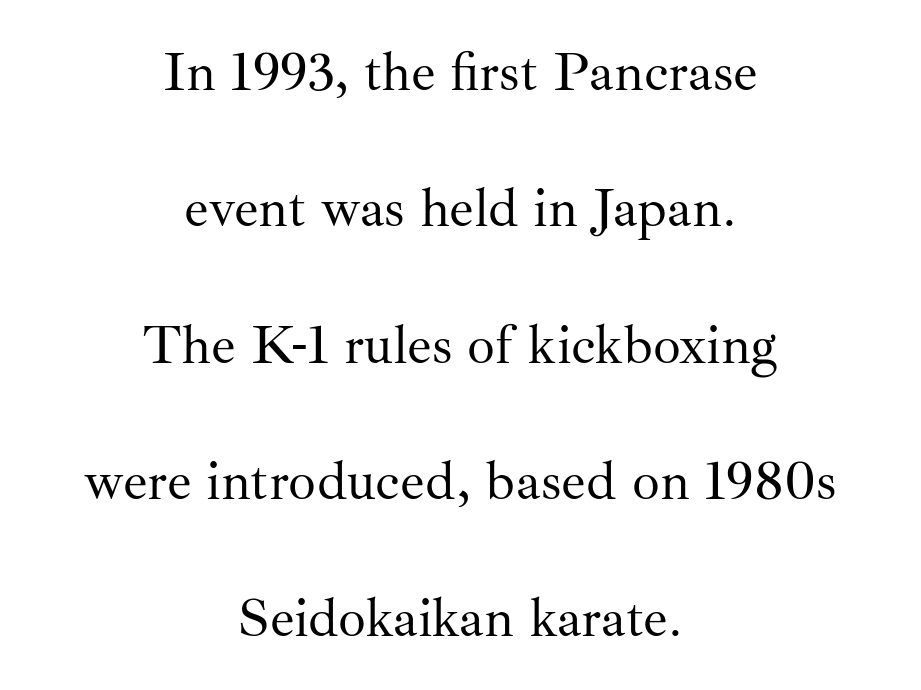
The image shows 55 px regular-weight serif type, upright; set centered, loose line spacing (2.48x), normal letter spacing, not underlined; medium stroke contrast and a small x-height.
